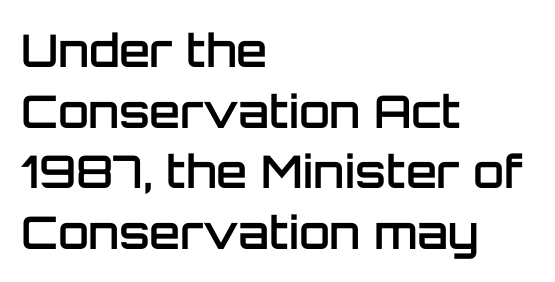
Reading down the column, the eye jumps a familiar distance to each next line. Is the block centered? No — it sits flush against the left margin. What stands out about the letter spacing? Nothing — it is the standard amount. The rendering uses natural spacing where letterforms have individual widths. The rendering uses a semibold face; strokes are thickened but not to full bold. The typography opts for an upright posture over an oblique one.
